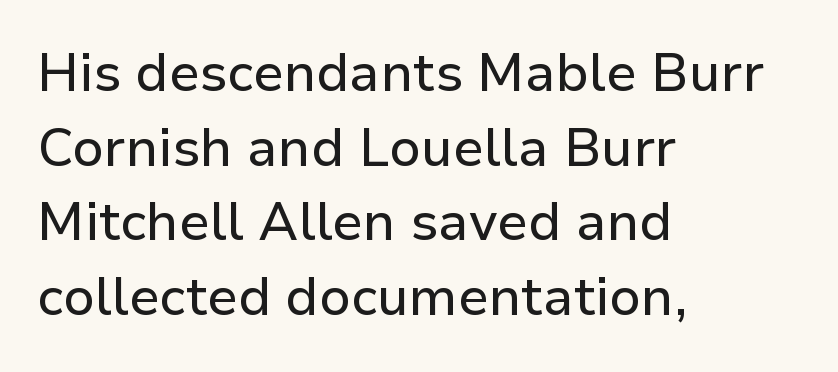
{"serif": "no", "italic": "no", "width": "normal", "stroke_contrast": "low", "x_height": "medium", "monospaced": "no", "underline": "no", "align": "left", "line_spacing": "normal", "line_spacing_ratio": 1.41, "letter_spacing": "normal", "letter_spacing_em": 0.0, "glyph_px": 53}
